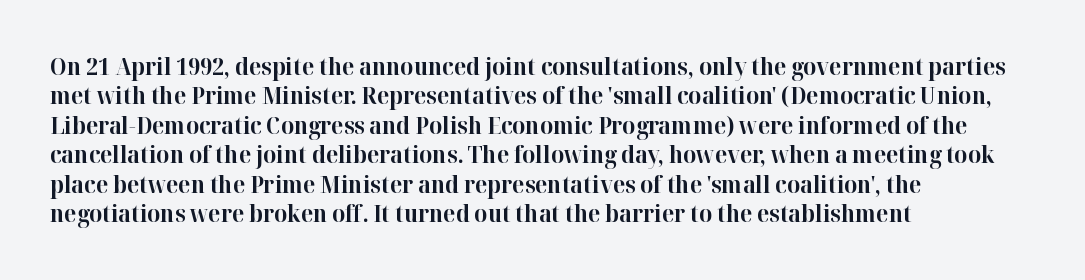
Q: Is the text bold? A: Yes.
Q: Is the text italic (slanted)? A: No, it is upright.
Q: Is the text underlined? A: No.
Q: How is the paragraph aligned? A: Left-aligned.
Q: Is the spacing between letters normal or unusually wide? A: Normal.
Q: Is the spacing between lines tight, normal or loose? A: Normal.
